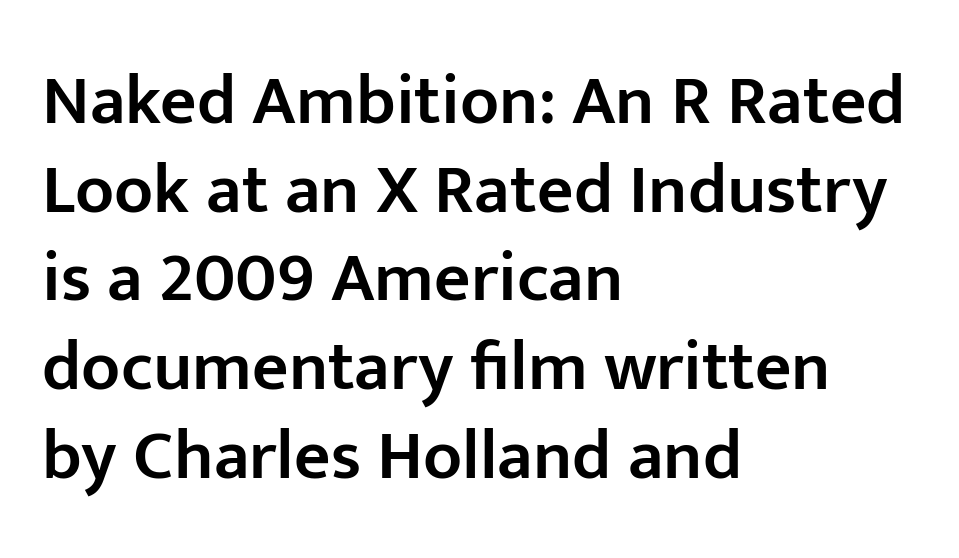
The vertical gap from one line to the next is medium. Where is the straight margin? On the left. Typesetter's note: demi weight, one step under bold. The space beneath each line is pristine and unruled. Each word holds together tightly as a unit, with standard inter-letter gaps.
